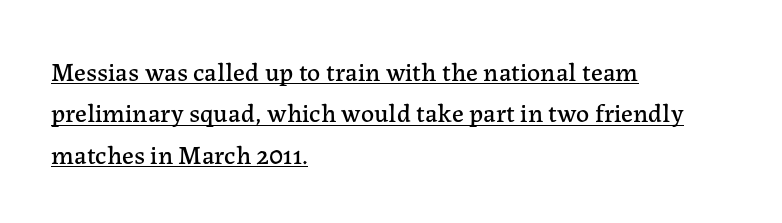
Q: Is the text italic (slanted)? A: No, it is upright.
Q: Is the text underlined? A: Yes.
Q: How is the paragraph aligned? A: Left-aligned.
Q: Is the spacing between letters normal or unusually wide? A: Normal.
Q: Is the spacing between lines tight, normal or loose? A: Normal.
